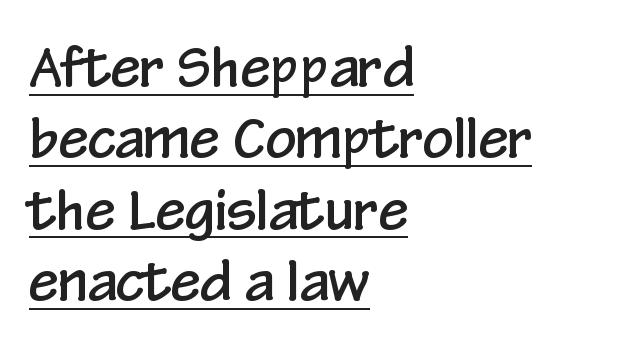
These lines sit exactly where default settings would place them. A continuous stroke trails under the words, as in a hyperlink. If you drew a line through each stem, it would be perfectly vertical. Unlike a traditional serif, this face leaves its strokes unadorned. Inter-character spacing is left at the font's built-in metrics.
